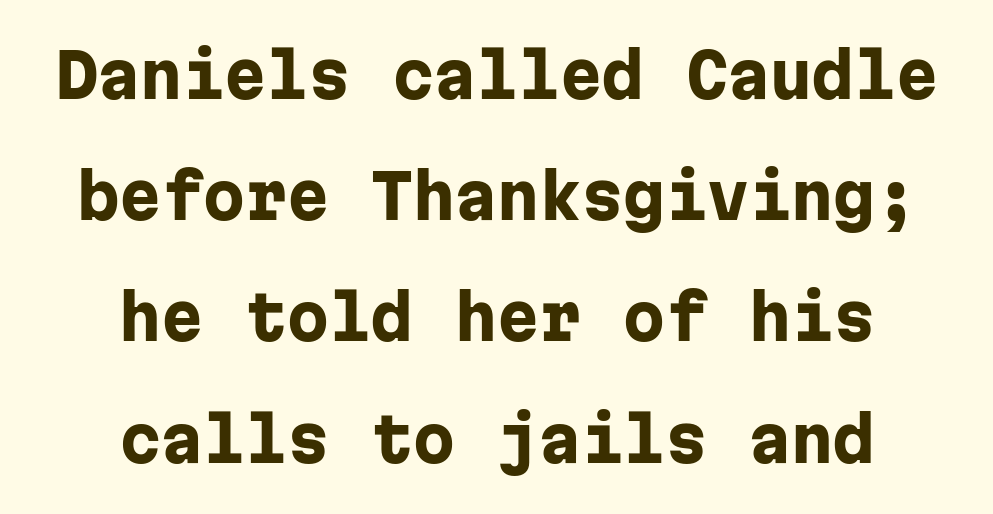
Q: Is the text bold? A: Yes.
Q: Is the text italic (slanted)? A: No, it is upright.
Q: Is the typeface a serif or a sans-serif typeface? A: Sans-serif.
Q: Is the text underlined? A: No.
Q: How is the paragraph aligned? A: Centered.
Q: Is the spacing between letters normal or unusually wide? A: Normal.
Q: Is the spacing between lines tight, normal or loose? A: Loose.
Q: Width (condensed, normal, or wide)? A: Normal.
Q: Stroke contrast? A: Low.
Q: x-height? A: Medium.
Q: Monospaced? A: Yes.
